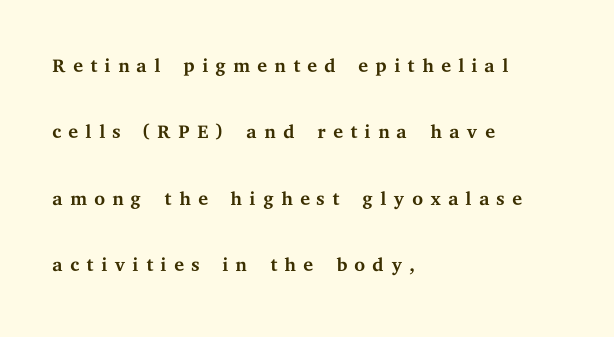
This rendering widens character spacing well past its baseline value. A light-to-regular cut is what we see here. The passage shown is typeset with a serif family. The typesetter chose a ragged-right arrangement here. Every character sits straight up, as roman type does. The string is rendered with underlining switched off.
